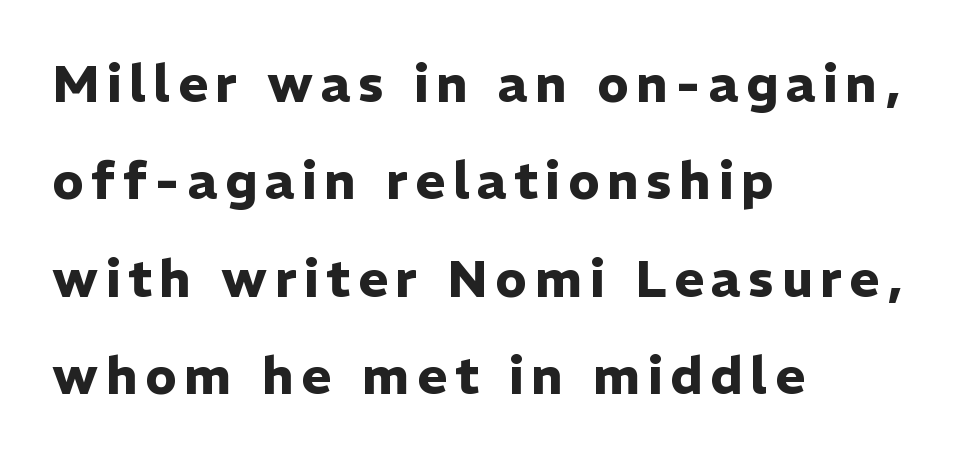
{"serif": "no", "italic": "no", "bold": "yes", "weight": "heavy", "width": "normal", "stroke_contrast": "low", "x_height": "medium", "monospaced": "no", "underline": "no", "align": "left", "line_spacing": "loose", "line_spacing_ratio": 1.91, "glyph_px": 51}
